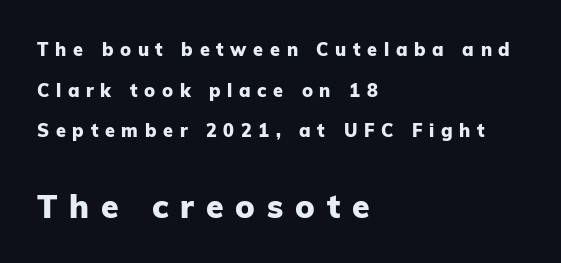
Q: Is the text bold? A: Yes.
Q: Is the text italic (slanted)? A: No, it is upright.
Q: Is the typeface a serif or a sans-serif typeface? A: Sans-serif.
Q: Is the text underlined? A: No.
Q: How is the paragraph aligned? A: Left-aligned.
Q: Is the spacing between letters normal or unusually wide? A: Unusually wide.
Q: Is the spacing between lines tight, normal or loose? A: Loose.
Q: Which block of text is set in a larger size, the first (top) or the second (bottom)? A: The second (bottom) one.
Q: Width (condensed, normal, or wide)? A: Normal.
Q: Stroke contrast? A: Low.
Q: x-height? A: Medium.
Q: Monospaced? A: No.
